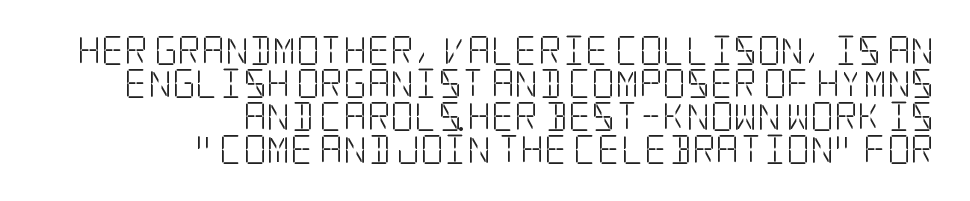
The image shows 29 px light, condensed serif type, upright; set right-aligned, tight line spacing (1.14x), normal letter spacing, not underlined; low stroke contrast and a large x-height.
